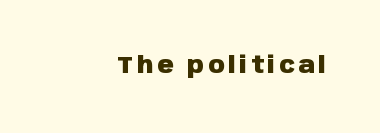
Q: Is the text bold? A: Yes.
Q: Is the text italic (slanted)? A: No, it is upright.
Q: Is the text underlined? A: No.
